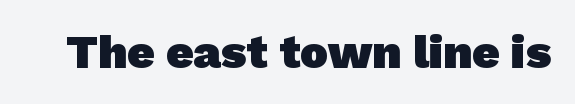
Q: Is the text bold? A: Yes.
Q: Is the typeface a serif or a sans-serif typeface? A: Sans-serif.
Q: Is the text underlined? A: No.
Q: Is the spacing between letters normal or unusually wide? A: Normal.
Q: Width (condensed, normal, or wide)? A: Normal.
Q: Stroke contrast? A: Low.
Q: x-height? A: Medium.
Q: Monospaced? A: No.
